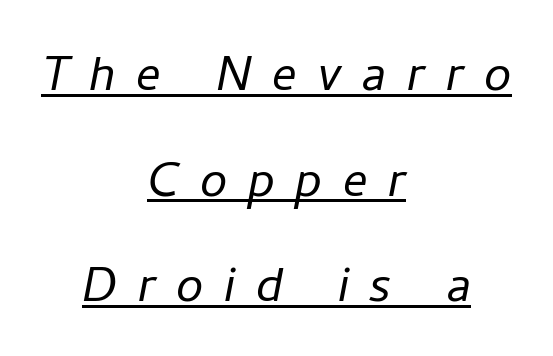
{"italic": "yes", "lean": "right", "slant_degrees": 11, "bold": "no", "weight": "light", "width": "normal", "stroke_contrast": "low", "x_height": "medium", "monospaced": "no", "underline": "yes", "align": "center", "line_spacing_ratio": 1.73, "letter_spacing": "wide", "letter_spacing_em": 0.34, "glyph_px": 61}
